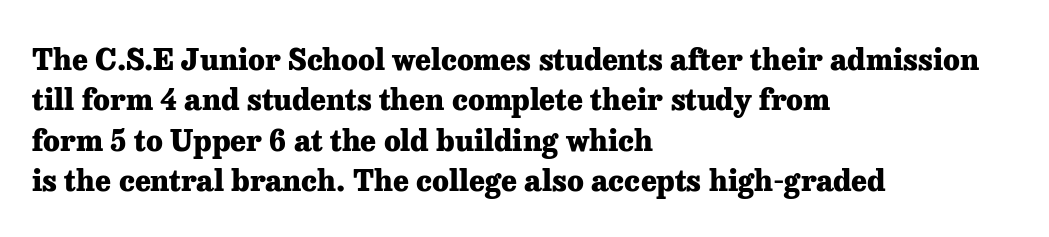
Q: Is the text bold? A: Yes.
Q: Is the text italic (slanted)? A: No, it is upright.
Q: Is the typeface a serif or a sans-serif typeface? A: Serif.
Q: Is the text underlined? A: No.
Q: How is the paragraph aligned? A: Left-aligned.
Q: Is the spacing between letters normal or unusually wide? A: Normal.
Q: Is the spacing between lines tight, normal or loose? A: Normal.
Q: Width (condensed, normal, or wide)? A: Normal.
Q: Stroke contrast? A: Low.
Q: x-height? A: Medium.
Q: Monospaced? A: No.
